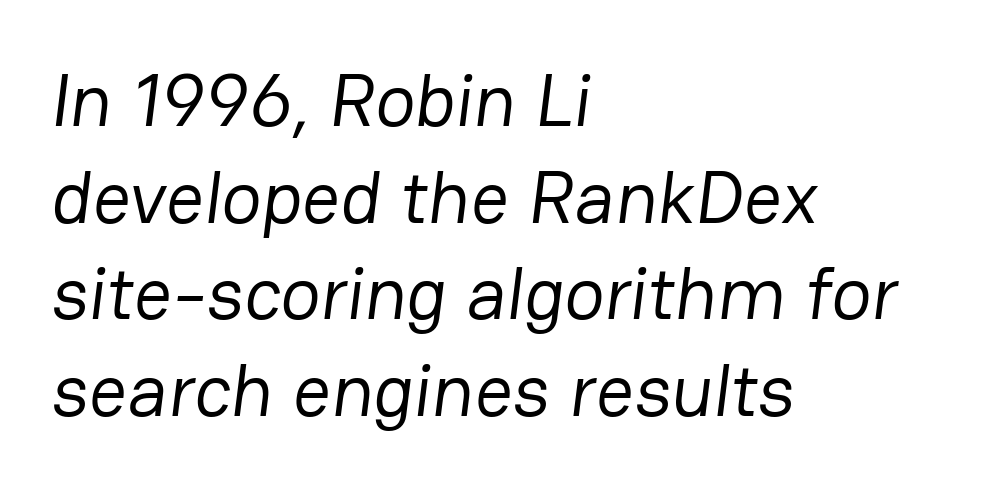
{"serif": "no", "bold": "no", "weight": "regular", "width": "normal", "stroke_contrast": "low", "x_height": "medium", "monospaced": "no", "underline": "no", "align": "left", "line_spacing": "normal", "line_spacing_ratio": 1.29, "letter_spacing": "normal", "letter_spacing_em": 0.0, "glyph_px": 75}
